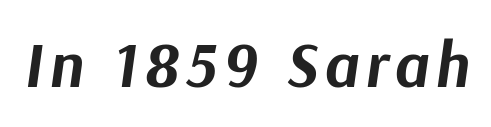
The rendering uses natural spacing where letterforms have individual widths. This is oblique type, the kind used for emphasis or titles. Stroke thickness is high; the sample reads as a true bold. Only glyphs here, with clear space below each row.
